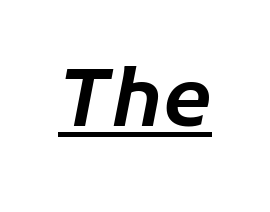
Q: Is the text italic (slanted)? A: Yes, it leans right by about 11 degrees.
Q: Is the text underlined? A: Yes.
Q: Is the spacing between letters normal or unusually wide? A: Normal.
Q: Width (condensed, normal, or wide)? A: Normal.
Q: Stroke contrast? A: Low.
Q: x-height? A: Medium.
Q: Monospaced? A: No.
